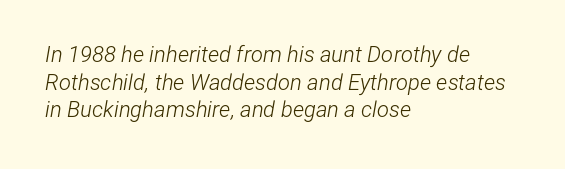
Unbolded letterforms with no extra heft. Observe the ordinary spacing: letters are neighbours, not strangers. Each row of text sits above clean, open space. Italic: yes, the glyphs are oblique. The designer left line spacing at the default. Horizontal alignment here is leftward, the default for most running prose.
